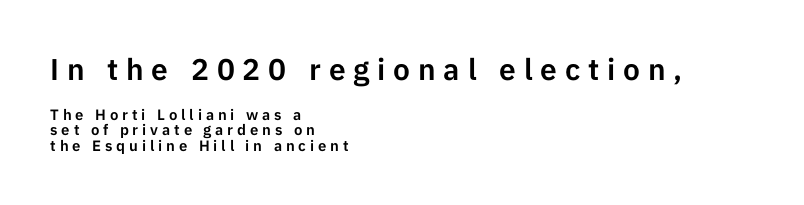
{"serif": "no", "italic": "no", "width": "normal", "stroke_contrast": "low", "x_height": "medium", "monospaced": "no", "underline": "no", "align": "left", "line_spacing": "tight", "line_spacing_ratio": 1.03, "letter_spacing": "wide", "letter_spacing_em": 0.26, "larger_block": "first", "size_ratio": 2.0, "glyph_px": 30}
